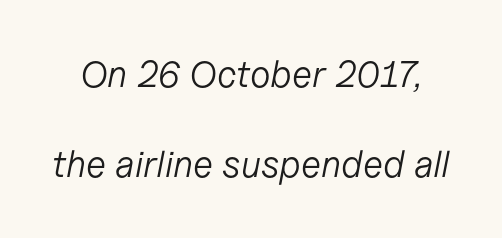
These lines stand farther apart than default settings would place them. The passage shown has conventional tracking throughout. The space directly below the letters is spotless. Unbolded letterforms with no extra heft.
